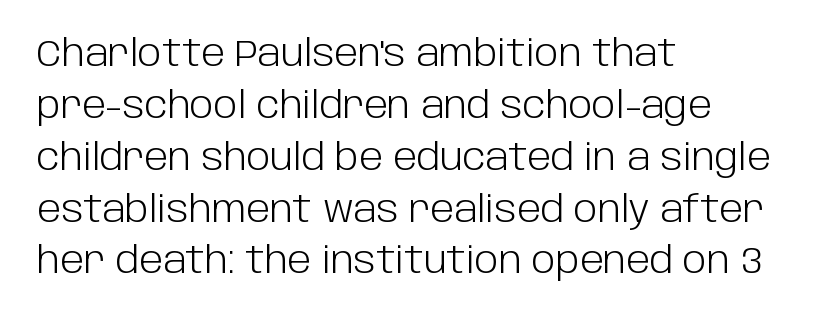
Compared with a centered layout, this one pins lines to the left instead. Spacing between characters is what you'd get straight out of the box. Each letter keeps its own natural width here, so spacing adapts to shape. Posture: upright roman. Just letters on the line, the space beneath them empty.
